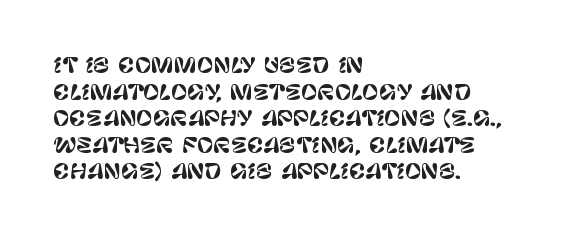
Which margin do the lines hug? The left one — the right edge is uneven. Students, note that the glyphs here touch the page at normal intervals. The block of text has a typical density, with ordinary space between rows. Unmarked baselines from the first word to the last.
